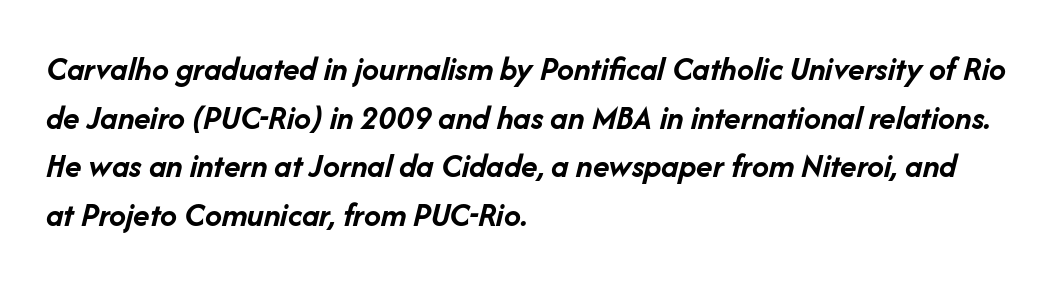
The image shows 34 px semibold type, italic (leaning right); set left-aligned, normal line spacing (1.43x), normal letter spacing, not underlined; low stroke contrast and a medium x-height.
